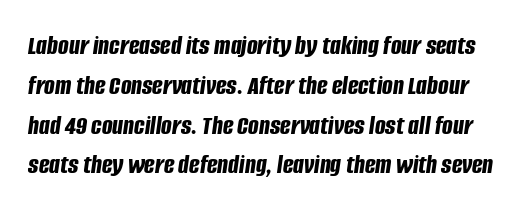
Characters are canted at an angle relative to the baseline's perpendicular. What weight is shown? A full bold with thick strokes. Horizontal bands of white between lines are of average thickness. Honestly, the letter spacing is just normal — you wouldn't notice it.
